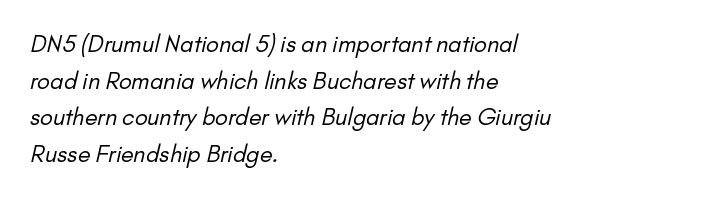
{"bold": "no", "underline": "no", "align": "left", "line_spacing": "normal", "line_spacing_ratio": 1.59, "letter_spacing": "normal", "letter_spacing_em": 0.0, "glyph_px": 23}
